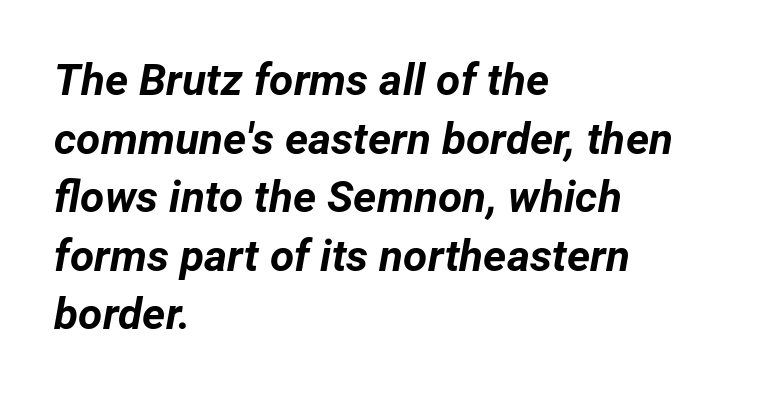
The passage shown is not underscored anywhere. These lines are set flush left with a ragged right edge. Heft: maximum for text — a bold. A typesetter would mark this as italic. You could not count columns in this text — the font is proportionally spaced.
